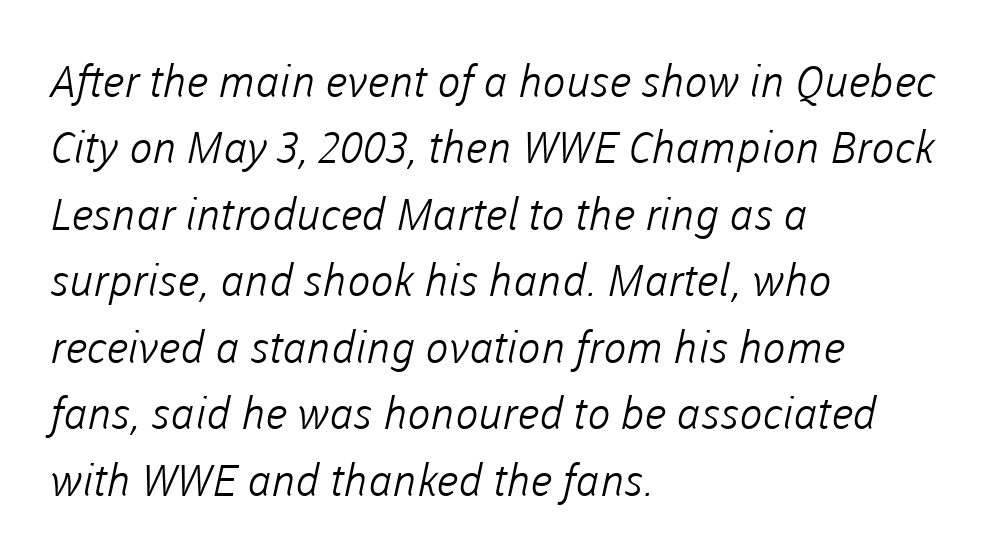
The image shows 44 px light sans-serif type; set left-aligned, normal line spacing (1.51x), normal letter spacing, not underlined; low stroke contrast and a medium x-height.
